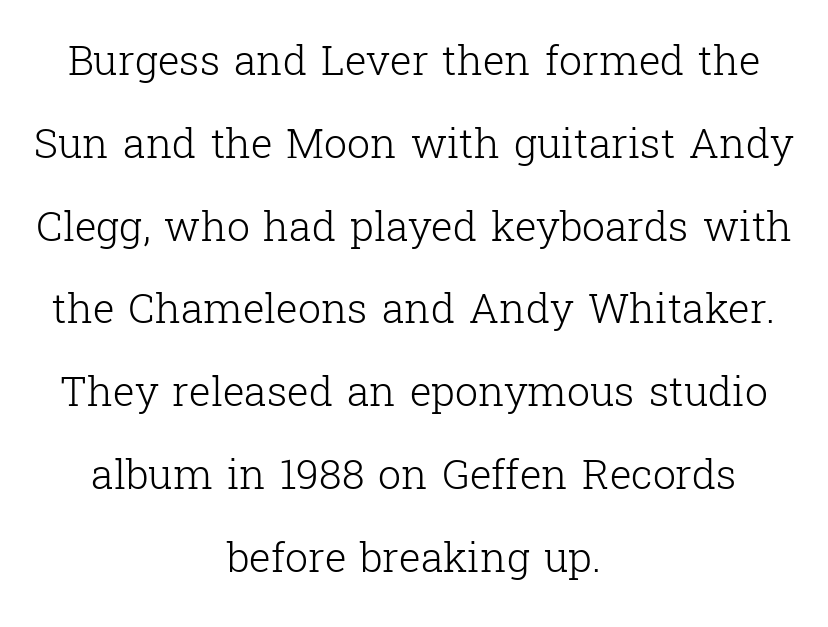
Vertical spacing — loose. Does the type have serifs? Yes, each stem ends in a small foot. Note the varied advance widths — an 'i' is clearly narrower than an 'm'. The characters are drawn with everyday or finer stroke widths. Layout note: lines centered.
